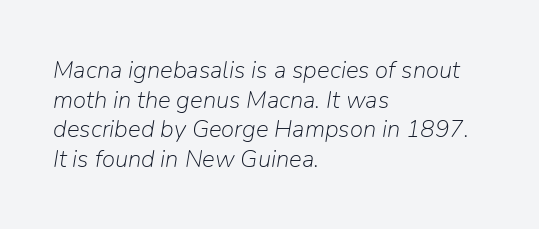
Q: Is the text bold? A: No.
Q: Is the text italic (slanted)? A: Yes, it leans right by about 9 degrees.
Q: Is the text underlined? A: No.
Q: How is the paragraph aligned? A: Left-aligned.
Q: Is the spacing between letters normal or unusually wide? A: Normal.
